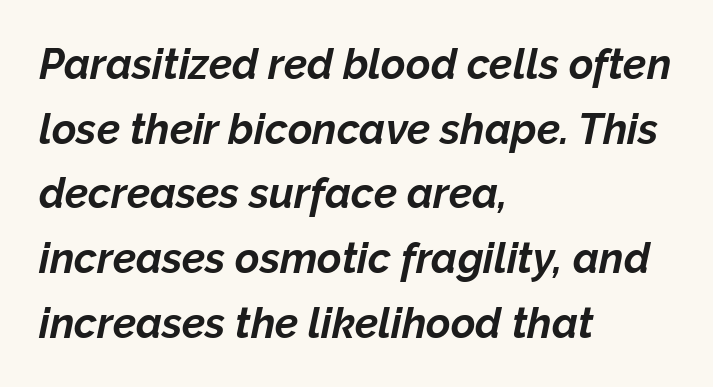
{"italic": "yes", "lean": "right", "slant_degrees": 12, "bold": "yes", "weight": "bold", "width": "normal", "stroke_contrast": "low", "x_height": "medium", "monospaced": "no", "underline": "no", "align": "left", "line_spacing": "normal", "line_spacing_ratio": 1.54, "letter_spacing": "normal", "letter_spacing_em": 0.0, "glyph_px": 42}
